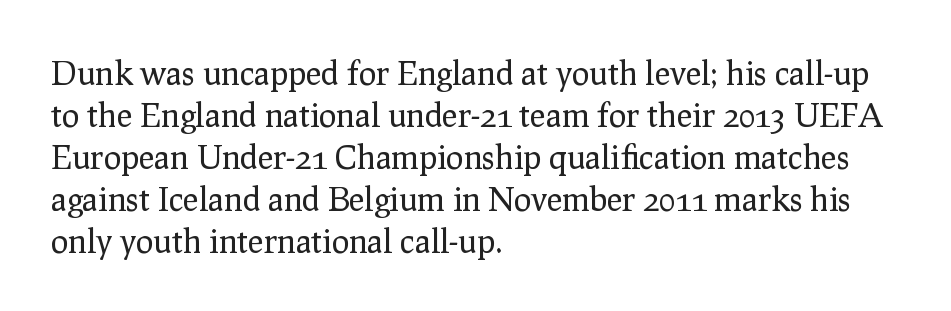
Proportional: the letters do not fall into vertical columns. One-word summary of the alignment: left. Stems and bowls with no extra thickness — not bold. Line spacing here is normal.
